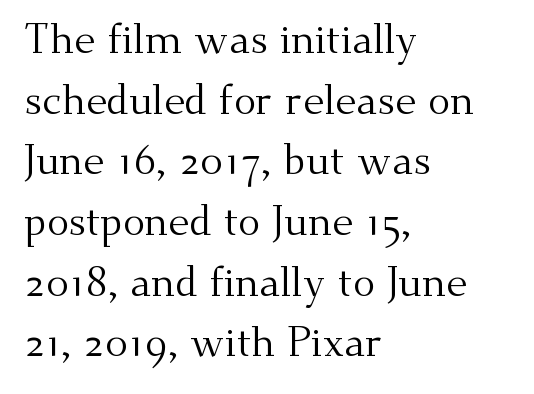
{"serif": "yes", "italic": "no", "bold": "no", "weight": "regular", "width": "normal", "stroke_contrast": "medium", "x_height": "small", "monospaced": "no", "underline": "no", "align": "left", "line_spacing": "normal", "line_spacing_ratio": 1.48, "letter_spacing": "normal", "letter_spacing_em": 0.0, "glyph_px": 41}
